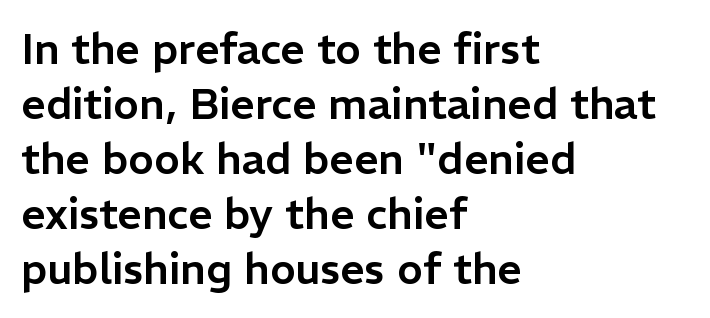
The image shows 43 px sans-serif type, upright; set left-aligned, normal line spacing (1.28x), normal letter spacing, not underlined; low stroke contrast and a medium x-height.
